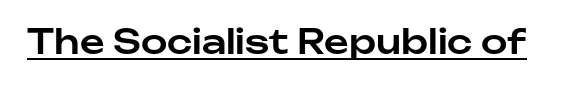
{"serif": "no", "italic": "no", "width": "normal", "stroke_contrast": "low", "x_height": "medium", "monospaced": "no", "underline": "yes", "letter_spacing": "normal", "letter_spacing_em": 0.0, "glyph_px": 34}
